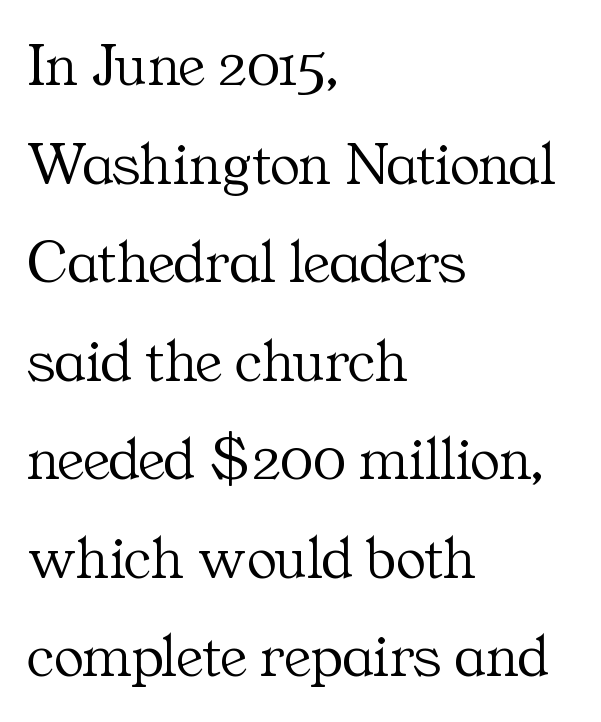
The image shows 62 px light serif type, upright; set left-aligned, normal line spacing (1.59x), normal letter spacing, not underlined; medium stroke contrast and a medium x-height.
